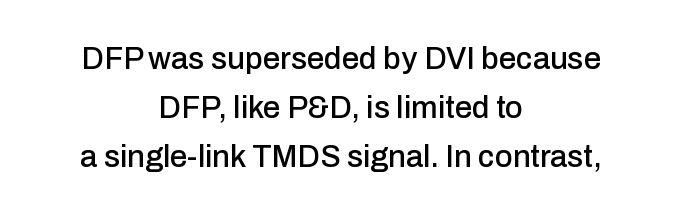
The image shows 31 px sans-serif type, upright; set centered, normal line spacing (1.58x), normal letter spacing, not underlined; low stroke contrast and a medium x-height.
